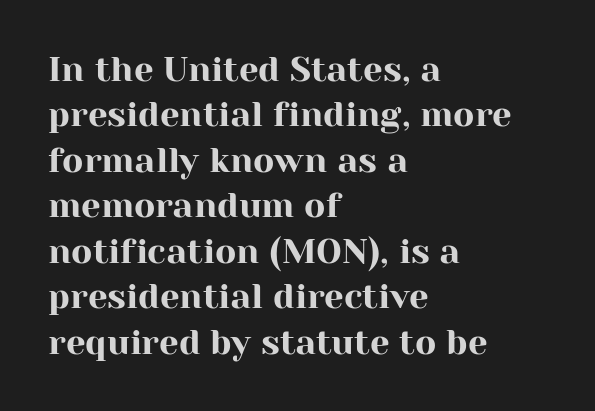
{"serif": "yes", "italic": "no", "width": "normal", "stroke_contrast": "high", "x_height": "medium", "monospaced": "no", "underline": "no", "align": "left", "line_spacing": "normal", "line_spacing_ratio": 1.3, "letter_spacing": "normal", "letter_spacing_em": 0.0, "glyph_px": 35}
